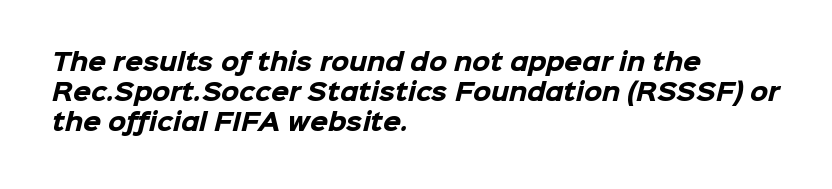
{"bold": "yes", "underline": "no", "align": "left", "line_spacing": "normal", "line_spacing_ratio": 1.31, "letter_spacing": "normal", "letter_spacing_em": 0.0, "glyph_px": 23}
